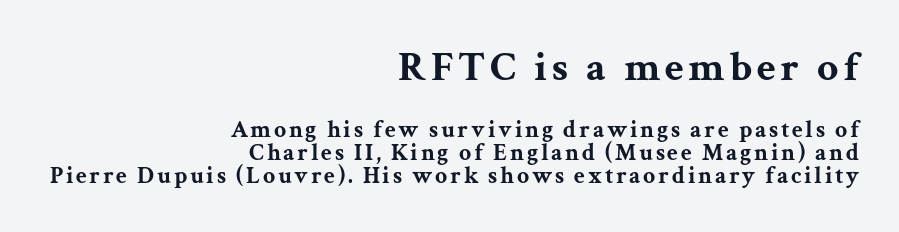
Q: Is the text bold? A: Yes.
Q: Is the text italic (slanted)? A: No, it is upright.
Q: Is the typeface a serif or a sans-serif typeface? A: Serif.
Q: Is the text underlined? A: No.
Q: How is the paragraph aligned? A: Right-aligned.
Q: Is the spacing between lines tight, normal or loose? A: Tight.
Q: Which block of text is set in a larger size, the first (top) or the second (bottom)? A: The first (top) one.
Q: Width (condensed, normal, or wide)? A: Wide.
Q: Stroke contrast? A: Medium.
Q: x-height? A: Medium.
Q: Monospaced? A: No.
